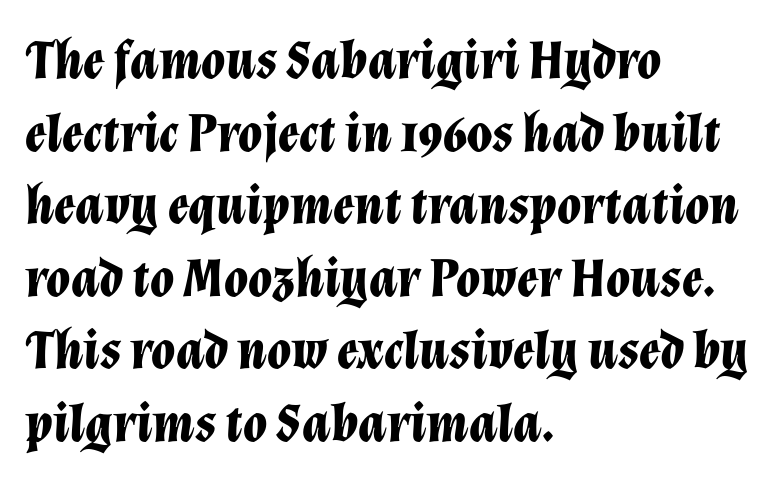
Look at the stroke-to-counter ratio: heavy, a bold. You could not count columns in this text — the font is proportionally spaced. Italic: yes, the glyphs are oblique. You could call the tracking neutral — neither tight nor loose.
